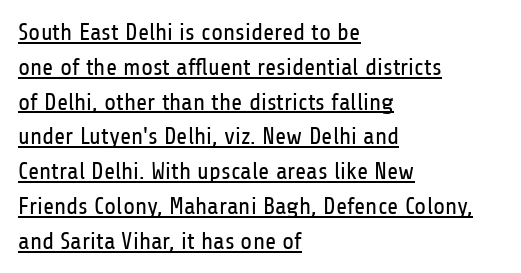
Students, observe the line beneath the letters — that is underlining. Counters stay open thanks to moderate or lighter strokes. The horizontal fit of the characters is conventional and even. Horizontally, the lines are justified to the leading edge only. Is there much room between lines? A standard amount, neither cramped nor airy. The font's upright variant was chosen for this text.
